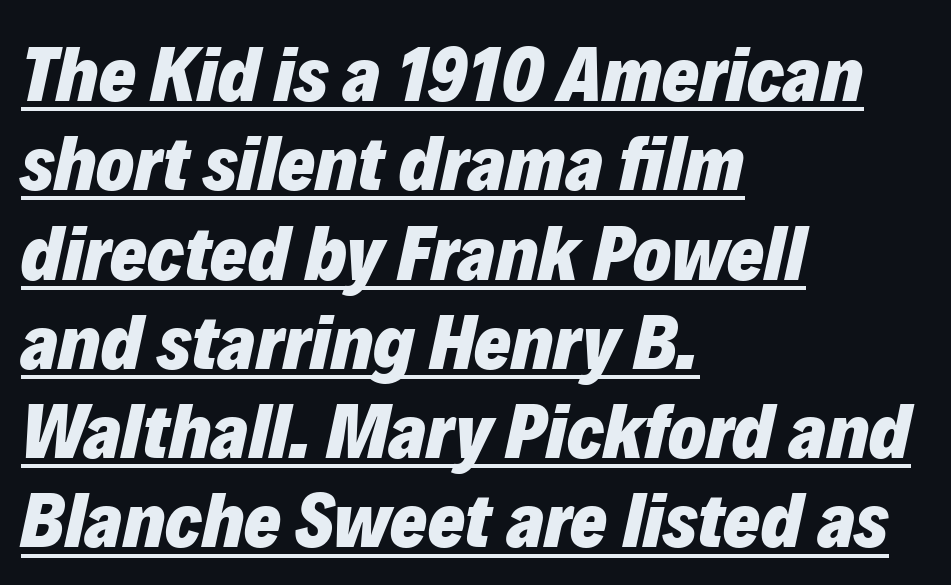
{"italic": "yes", "lean": "right", "slant_degrees": 12, "bold": "yes", "weight": "heavy", "width": "normal", "stroke_contrast": "low", "x_height": "medium", "monospaced": "no", "underline": "yes", "align": "left", "line_spacing": "tight", "line_spacing_ratio": 1.13, "letter_spacing": "normal", "letter_spacing_em": 0.0, "glyph_px": 79}
